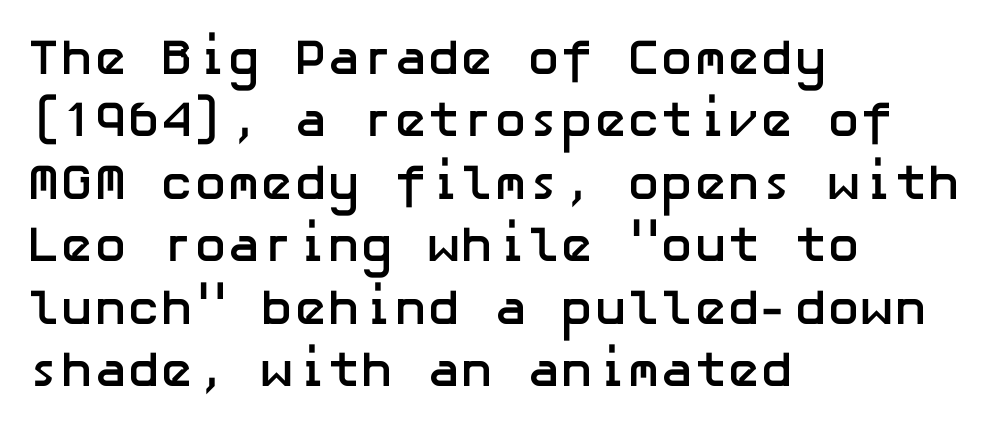
Q: Is the text bold? A: Yes.
Q: Is the text italic (slanted)? A: No, it is upright.
Q: Is the typeface a serif or a sans-serif typeface? A: Sans-serif.
Q: Is the text underlined? A: No.
Q: How is the paragraph aligned? A: Left-aligned.
Q: Is the spacing between letters normal or unusually wide? A: Normal.
Q: Is the spacing between lines tight, normal or loose? A: Normal.
Q: Width (condensed, normal, or wide)? A: Normal.
Q: Stroke contrast? A: Low.
Q: x-height? A: Medium.
